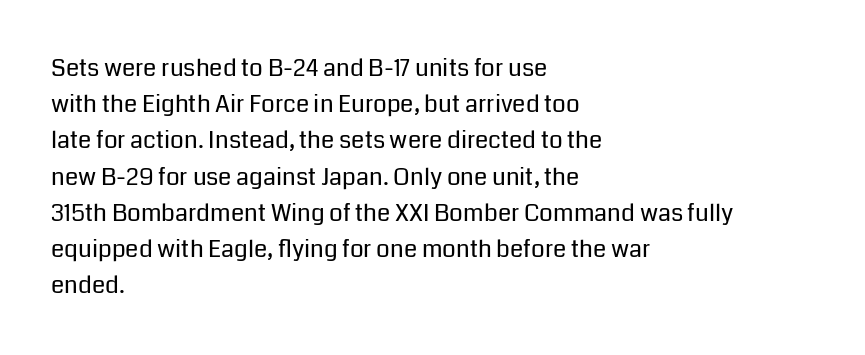
Default kerning and tracking; the words read as compact shapes. Tall strokes in this sample are plumb rather than angled. This rendering uses left alignment, leaving the right contour irregular. Students, observe: this is what conventionally led text looks like. Each stroke keeps to a modest, everyday thickness or less. Honestly, there is no underline to notice here at all.
